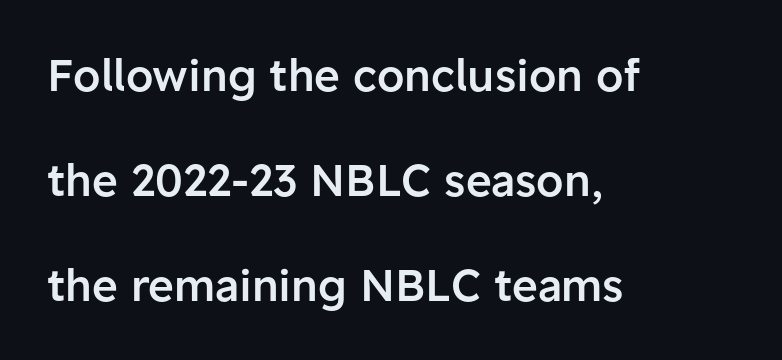
Q: Is the text bold? A: Semi-bold.
Q: Is the text italic (slanted)? A: No, it is upright.
Q: Is the typeface a serif or a sans-serif typeface? A: Sans-serif.
Q: Is the text underlined? A: No.
Q: How is the paragraph aligned? A: Left-aligned.
Q: Is the spacing between letters normal or unusually wide? A: Normal.
Q: Is the spacing between lines tight, normal or loose? A: Loose.
Q: Width (condensed, normal, or wide)? A: Normal.
Q: Stroke contrast? A: Low.
Q: x-height? A: Medium.
Q: Monospaced? A: No.
